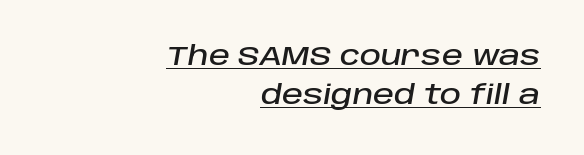
The image shows 26 px text type, italic (leaning right); set right-aligned, normal line spacing (1.49x), normal letter spacing, underlined.
